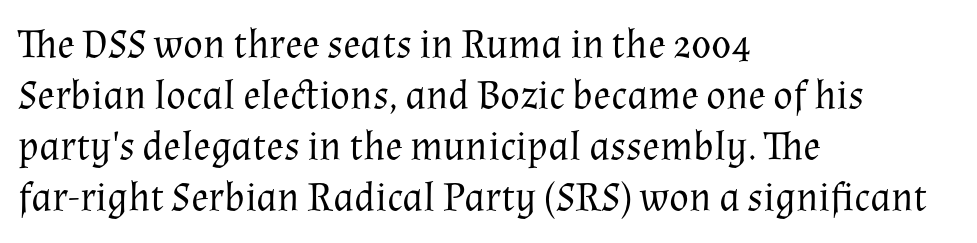
The image shows 41 px regular-weight serif type, upright; set left-aligned, line spacing 1.24x, normal letter spacing, not underlined; medium stroke contrast and a medium x-height.
